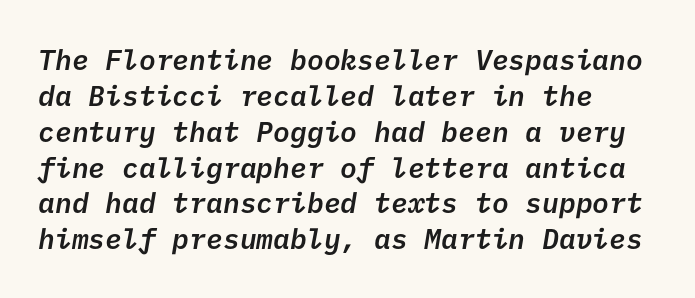
Q: Is the text bold? A: Semi-bold.
Q: Is the typeface a serif or a sans-serif typeface? A: Sans-serif.
Q: Is the text underlined? A: No.
Q: How is the paragraph aligned? A: Left-aligned.
Q: Is the spacing between letters normal or unusually wide? A: Normal.
Q: Is the spacing between lines tight, normal or loose? A: Normal.
Q: Width (condensed, normal, or wide)? A: Normal.
Q: Stroke contrast? A: Low.
Q: x-height? A: Medium.
